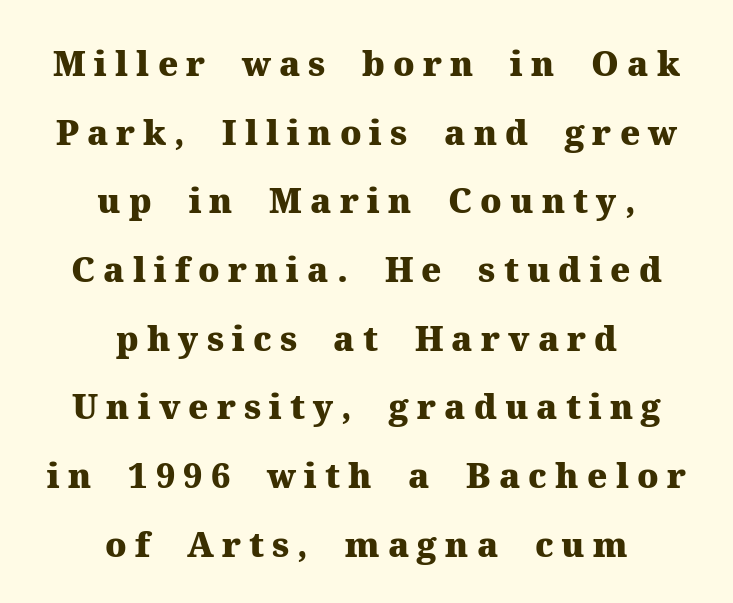
Q: Is the text bold? A: Yes.
Q: Is the text italic (slanted)? A: No, it is upright.
Q: Is the typeface a serif or a sans-serif typeface? A: Serif.
Q: Is the text underlined? A: No.
Q: How is the paragraph aligned? A: Centered.
Q: Is the spacing between letters normal or unusually wide? A: Unusually wide.
Q: Is the spacing between lines tight, normal or loose? A: Loose.
Q: Width (condensed, normal, or wide)? A: Normal.
Q: Stroke contrast? A: Medium.
Q: x-height? A: Medium.
Q: Monospaced? A: No.
